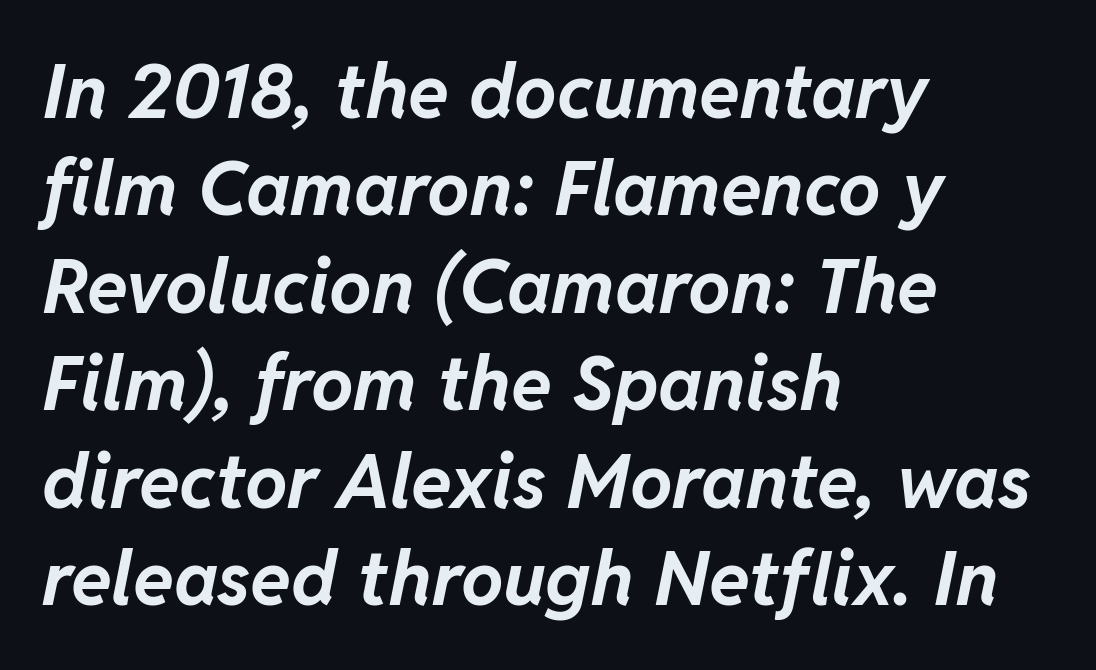
Q: Is the text bold? A: Yes.
Q: Is the text italic (slanted)? A: Yes, it leans right by about 11 degrees.
Q: Is the text underlined? A: No.
Q: How is the paragraph aligned? A: Left-aligned.
Q: Is the spacing between letters normal or unusually wide? A: Normal.
Q: Is the spacing between lines tight, normal or loose? A: Normal.
Q: Width (condensed, normal, or wide)? A: Normal.
Q: Stroke contrast? A: Low.
Q: x-height? A: Medium.
Q: Monospaced? A: No.
